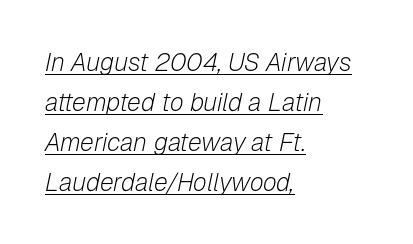
The image shows 25 px text type, italic (leaning right); set left-aligned, normal line spacing (1.6x), normal letter spacing, underlined.
